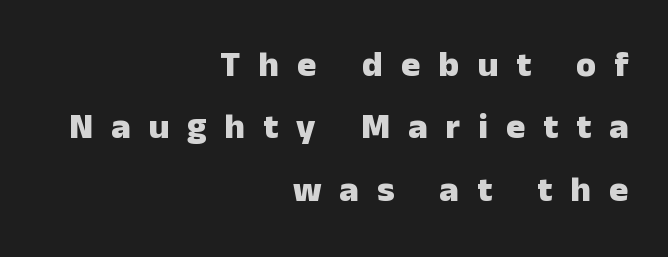
Q: Is the text bold? A: Yes.
Q: Is the text italic (slanted)? A: No, it is upright.
Q: Is the typeface a serif or a sans-serif typeface? A: Sans-serif.
Q: Is the text underlined? A: No.
Q: How is the paragraph aligned? A: Right-aligned.
Q: Is the spacing between letters normal or unusually wide? A: Unusually wide.
Q: Width (condensed, normal, or wide)? A: Normal.
Q: Stroke contrast? A: Low.
Q: x-height? A: Medium.
Q: Monospaced? A: No.
